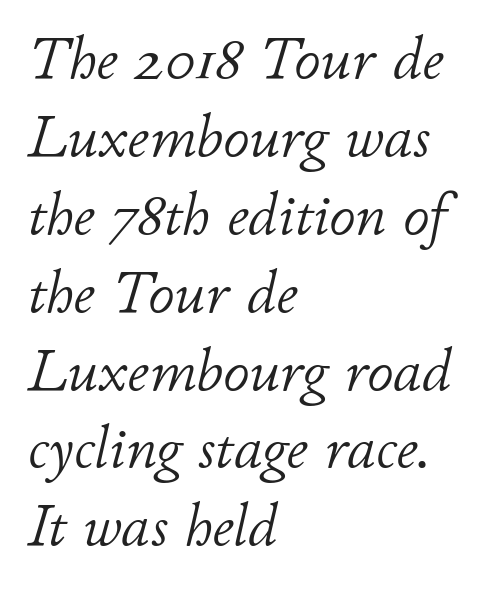
Between one letter and the next there's only the usual sliver of space. Check under the words: just untouched page. Character widths vary here, with narrow letters taking less room than wide ones. One glance says typical: line gaps are just what's usual. The passage shown is not bold in any degree. Designer's note — italics engaged.
